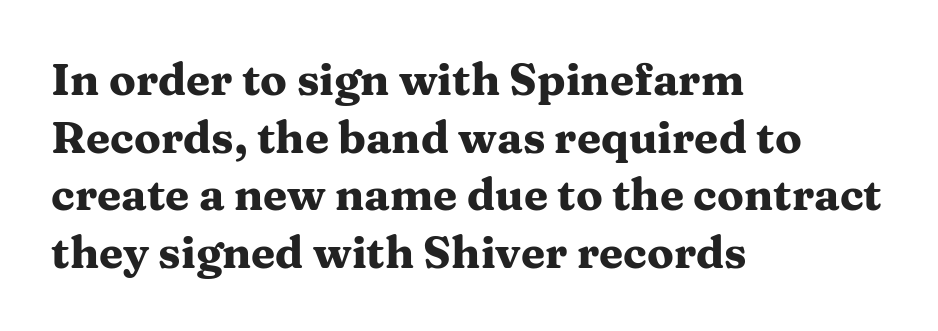
Q: Is the text bold? A: Yes.
Q: Is the text italic (slanted)? A: No, it is upright.
Q: Is the typeface a serif or a sans-serif typeface? A: Serif.
Q: Is the text underlined? A: No.
Q: How is the paragraph aligned? A: Left-aligned.
Q: Is the spacing between letters normal or unusually wide? A: Normal.
Q: Is the spacing between lines tight, normal or loose? A: Normal.
Q: Width (condensed, normal, or wide)? A: Wide.
Q: Stroke contrast? A: Medium.
Q: x-height? A: Medium.
Q: Monospaced? A: No.
